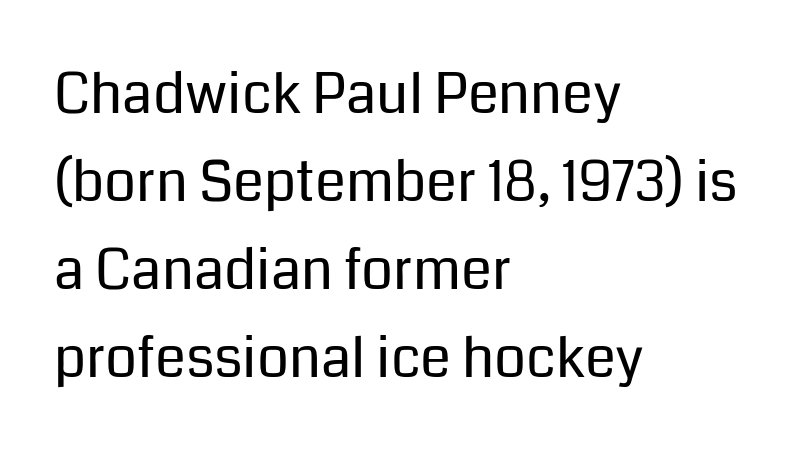
The letters advance in unequal steps, a hallmark of proportional type. The compositor pushed each line to the left boundary. The type is set solid horizontally, with unmodified tracking. The space beneath each line is pristine and unruled. You can tell from the bare stems that sans-serif type was used. The passage shown stacks its lines at a standard gap.
